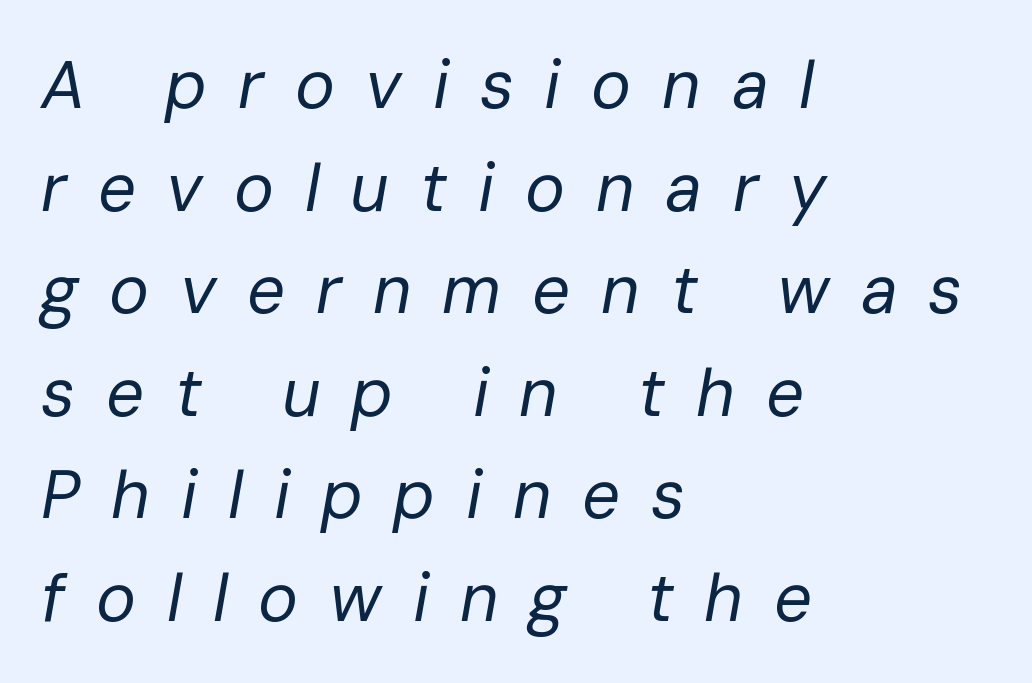
The passage shown stacks its lines at a standard gap. A typesetter would call this heavily tracked-out type. Just letters on the line, the space beneath them empty. The passage shown is not bold in any degree.
